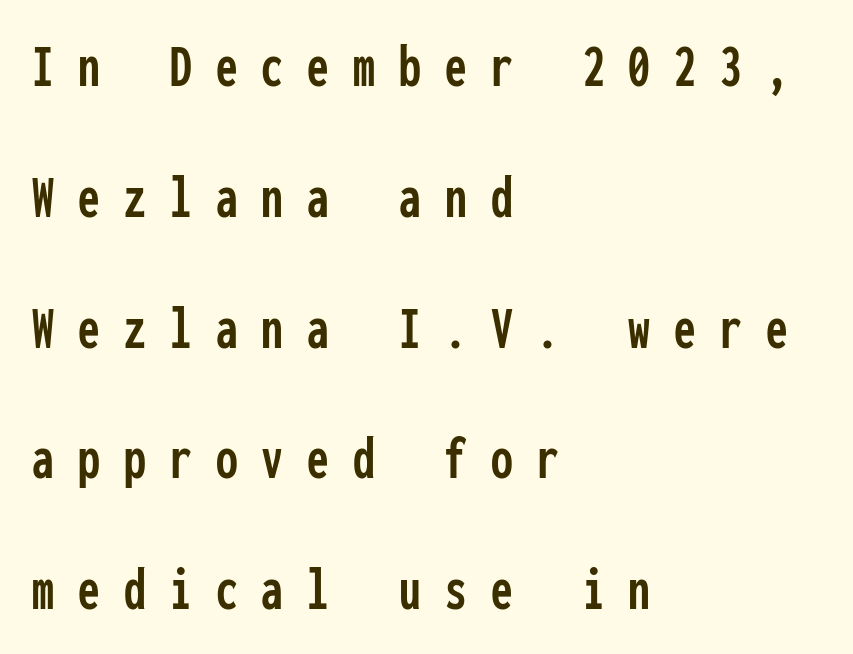
Q: Is the text italic (slanted)? A: No, it is upright.
Q: Is the typeface a serif or a sans-serif typeface? A: Sans-serif.
Q: Is the text underlined? A: No.
Q: How is the paragraph aligned? A: Left-aligned.
Q: Is the spacing between letters normal or unusually wide? A: Unusually wide.
Q: Is the spacing between lines tight, normal or loose? A: Loose.
Q: Width (condensed, normal, or wide)? A: Condensed.
Q: Stroke contrast? A: Low.
Q: x-height? A: Medium.
Q: Monospaced? A: Yes.
